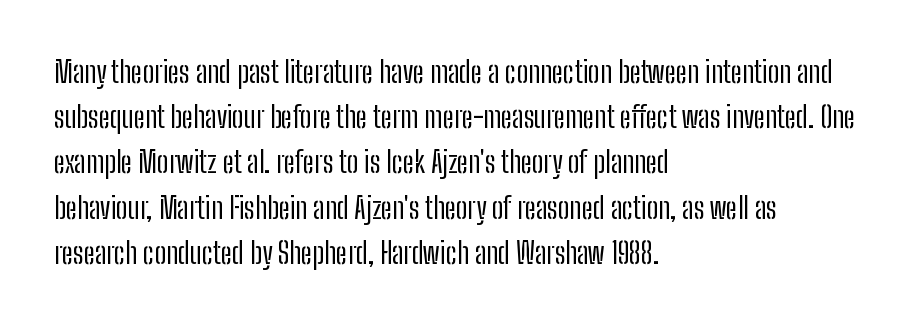
The words here are not underlined. Honestly, the row spacing looks completely unremarkable. No chunkiness to these letters — they're not bold. Look at the tracking — it's just the regular setting, nothing added. Think of a printed novel: that variable character pitch is what you see here. To sum up the face: it is a sans, with no serifs.
